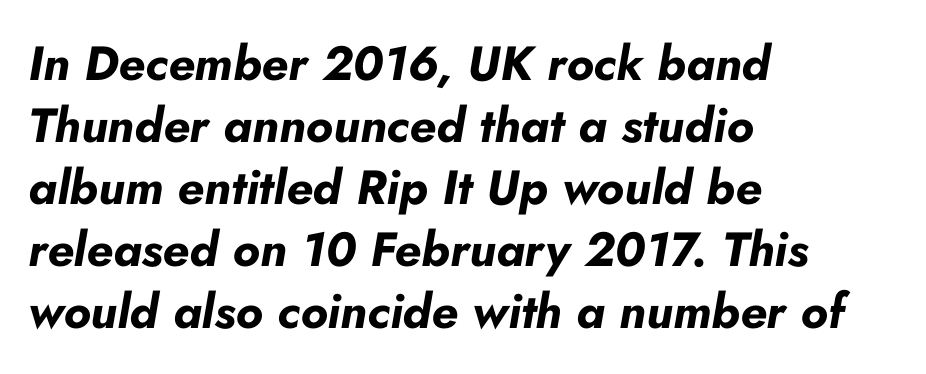
The image shows 48 px bold type, italic (leaning right); set left-aligned, normal line spacing (1.29x), normal letter spacing, not underlined; low stroke contrast and a small x-height.
